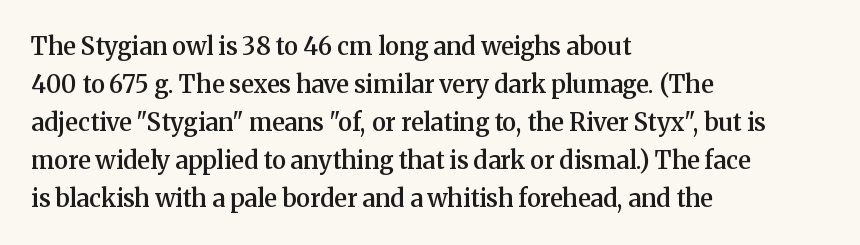
Type without underlining. The rendering keeps characters at their native spacing. It's the straight-up-and-down kind of type. Honestly, the row spacing looks completely unremarkable. One-word summary of the alignment: left. Semibold letterforms, between regular and bold.
